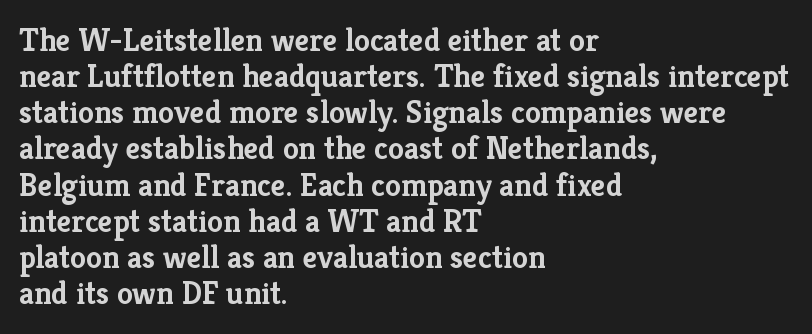
The image shows 32 px semibold serif type, upright; set left-aligned, tight line spacing (1.13x), normal letter spacing, not underlined; low stroke contrast and a medium x-height.
